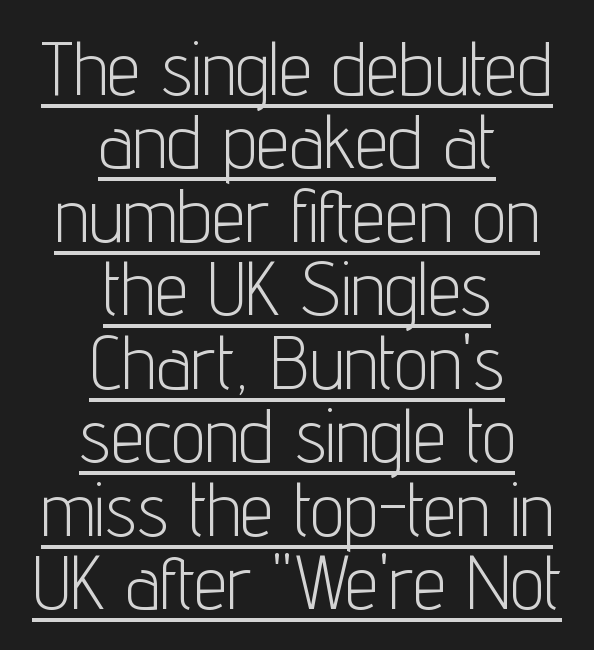
{"serif": "no", "italic": "no", "bold": "no", "weight": "light", "width": "condensed", "stroke_contrast": "low", "x_height": "medium", "monospaced": "no", "underline": "yes", "align": "center", "line_spacing": "tight", "line_spacing_ratio": 0.98, "letter_spacing": "normal", "letter_spacing_em": 0.0, "glyph_px": 75}
